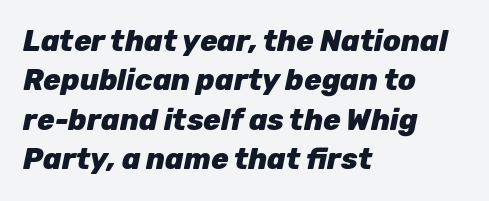
Q: Is the text bold? A: Yes.
Q: Is the text italic (slanted)? A: Yes, it leans right by about 12 degrees.
Q: Is the text underlined? A: No.
Q: How is the paragraph aligned? A: Left-aligned.
Q: Is the spacing between letters normal or unusually wide? A: Normal.
Q: Is the spacing between lines tight, normal or loose? A: Normal.
Q: Width (condensed, normal, or wide)? A: Normal.
Q: Stroke contrast? A: Low.
Q: x-height? A: Medium.
Q: Monospaced? A: No.
